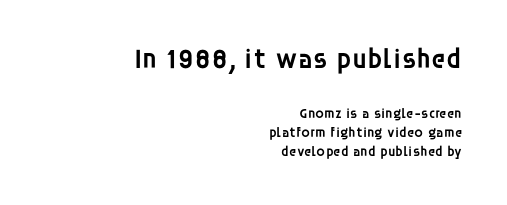
{"serif": "no", "italic": "no", "bold": "semi", "weight": "semibold", "width": "normal", "stroke_contrast": "low", "x_height": "large", "monospaced": "no", "underline": "no", "align": "right", "line_spacing": "normal", "line_spacing_ratio": 1.37, "letter_spacing": "normal", "letter_spacing_em": 0.0, "larger_block": "first", "size_ratio": 2.0, "glyph_px": 28}
